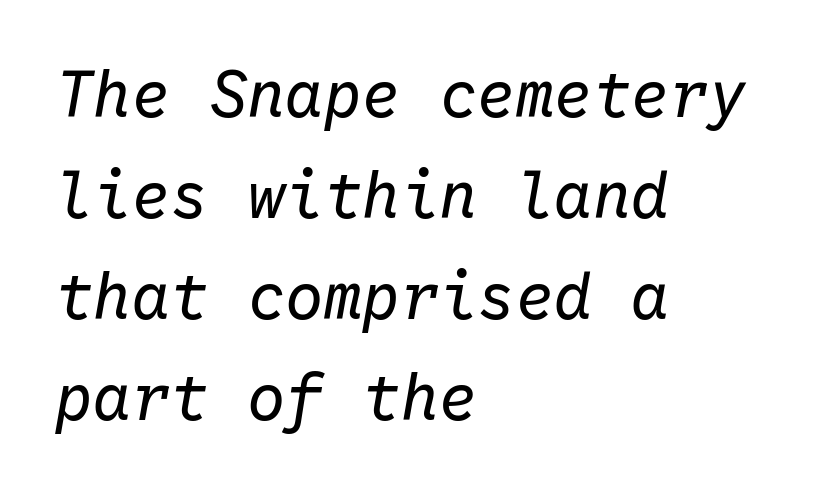
Q: Is the text bold? A: No.
Q: Is the text italic (slanted)? A: Yes, it leans right by about 10 degrees.
Q: Is the text underlined? A: No.
Q: How is the paragraph aligned? A: Left-aligned.
Q: Is the spacing between letters normal or unusually wide? A: Normal.
Q: Is the spacing between lines tight, normal or loose? A: Normal.
Q: Width (condensed, normal, or wide)? A: Normal.
Q: Stroke contrast? A: Low.
Q: x-height? A: Medium.
Q: Monospaced? A: Yes.
